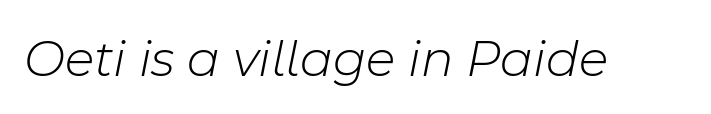
{"italic": "yes", "lean": "right", "slant_degrees": 11, "bold": "no", "weight": "light", "width": "normal", "stroke_contrast": "low", "x_height": "medium", "monospaced": "no", "underline": "no", "letter_spacing": "normal", "letter_spacing_em": 0.0, "glyph_px": 53}
